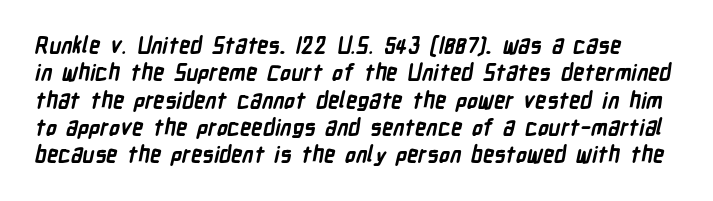
Q: Is the text bold? A: Yes.
Q: Is the text underlined? A: No.
Q: Is the spacing between letters normal or unusually wide? A: Normal.
